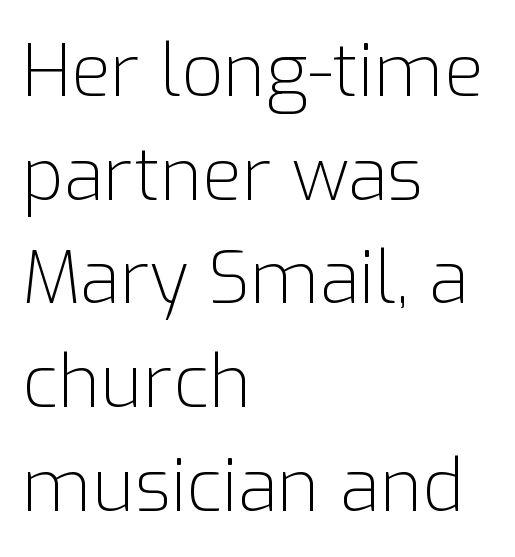
Unlike italic type, these characters show no tilt at all. This sample has the flowing, uneven cadence of proportional lettering. The letters look calm and open, with moderate or lighter stems. Interline gaps are of average width in this sample. Casual observation: everything's shoved over to the left. Nothing unusual about the tracking: characters are spaced as the font intends.
